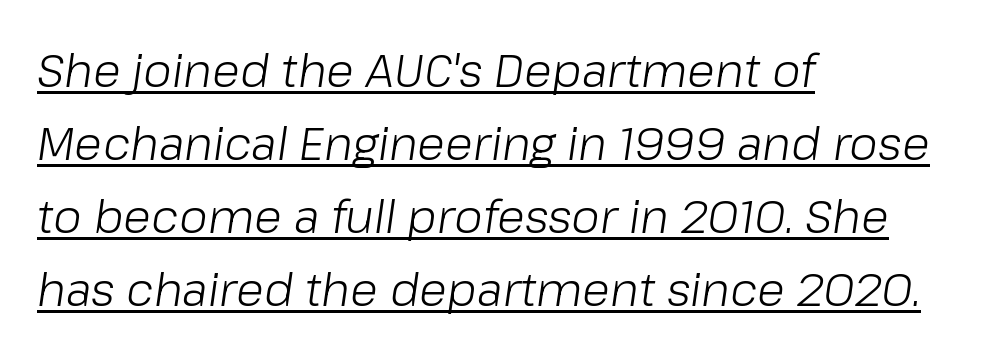
Q: Is the text bold? A: No.
Q: Is the text italic (slanted)? A: Yes, it leans right by about 8 degrees.
Q: Is the text underlined? A: Yes.
Q: How is the paragraph aligned? A: Left-aligned.
Q: Is the spacing between letters normal or unusually wide? A: Normal.
Q: Is the spacing between lines tight, normal or loose? A: Normal.
Q: Width (condensed, normal, or wide)? A: Normal.
Q: Stroke contrast? A: Low.
Q: x-height? A: Medium.
Q: Monospaced? A: No.
